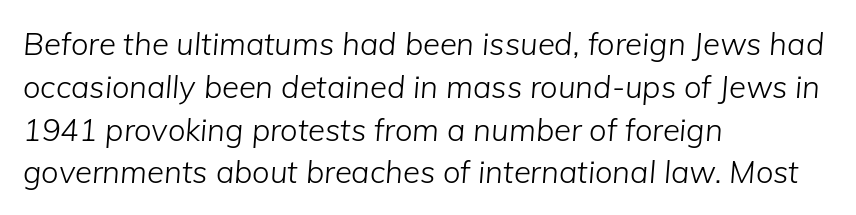
Each row of text sits above clean, open space. The passage shown leans; its letterforms are oblique. These lines stack with their left ends in a neat column. The rendering uses natural spacing where letterforms have individual widths. Each word holds together tightly as a unit, with standard inter-letter gaps.
